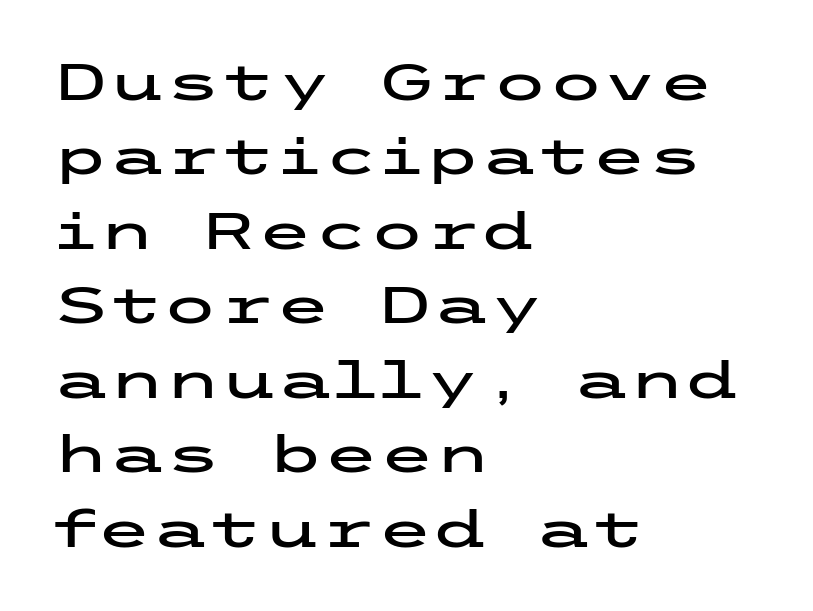
Q: Is the text italic (slanted)? A: No, it is upright.
Q: Is the typeface a serif or a sans-serif typeface? A: Sans-serif.
Q: Is the text underlined? A: No.
Q: How is the paragraph aligned? A: Left-aligned.
Q: Is the spacing between letters normal or unusually wide? A: Normal.
Q: Is the spacing between lines tight, normal or loose? A: Normal.
Q: Width (condensed, normal, or wide)? A: Wide.
Q: Stroke contrast? A: Low.
Q: x-height? A: Medium.
